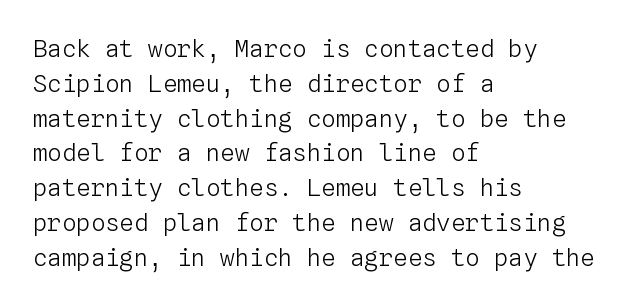
Q: Is the text bold? A: No.
Q: Is the text italic (slanted)? A: No, it is upright.
Q: Is the text underlined? A: No.
Q: How is the paragraph aligned? A: Left-aligned.
Q: Is the spacing between letters normal or unusually wide? A: Normal.
Q: Is the spacing between lines tight, normal or loose? A: Normal.
